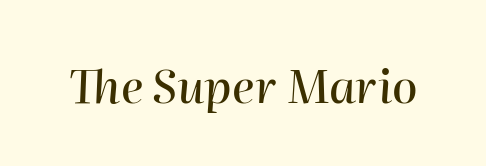
The image shows 46 px text type, italic (leaning right); set normal letter spacing, not underlined; high stroke contrast and a medium x-height.
